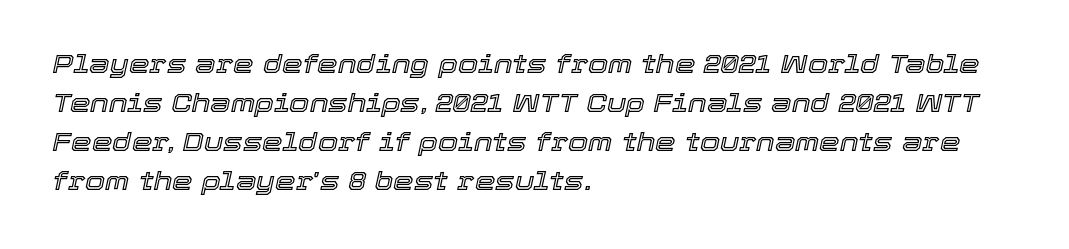
The image shows 26 px text type, italic (leaning right); set left-aligned, normal line spacing (1.5x), normal letter spacing, not underlined.
